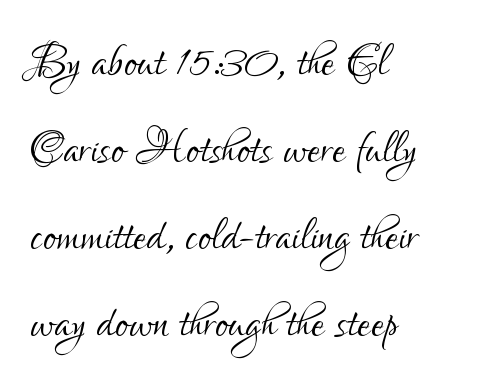
{"serif": "no", "bold": "no", "weight": "light", "width": "condensed", "stroke_contrast": "low", "x_height": "small", "monospaced": "no", "underline": "no", "align": "left", "line_spacing": "normal", "line_spacing_ratio": 1.45, "letter_spacing": "normal", "letter_spacing_em": 0.0, "glyph_px": 60}
